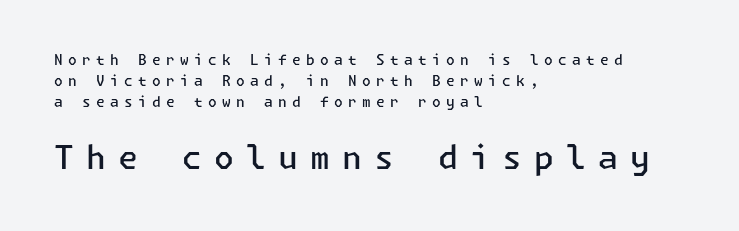
Horizontally, the lines are justified to the leading edge only. Nothing sits at the stroke ends, so this counts as sans-serif. A typesetter would call this heavily tracked-out type. Weight check: semibold — heavier than regular, not quite bold.
